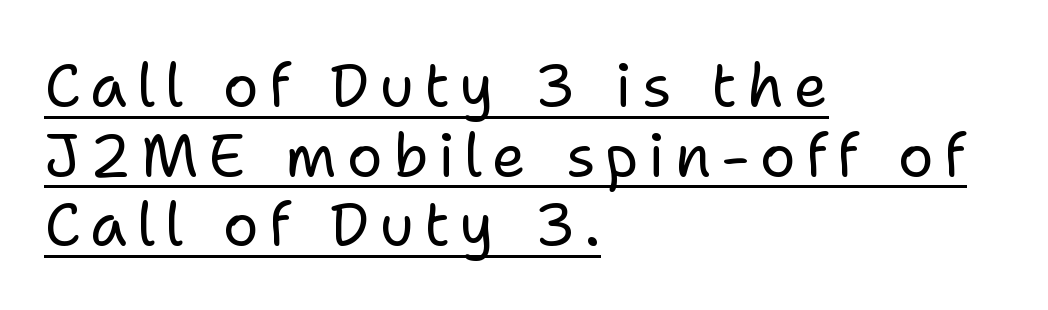
{"serif": "no", "italic": "no", "bold": "no", "weight": "regular", "width": "normal", "stroke_contrast": "low", "x_height": "medium", "monospaced": "no", "underline": "yes", "align": "left", "line_spacing_ratio": 1.16, "glyph_px": 60}
